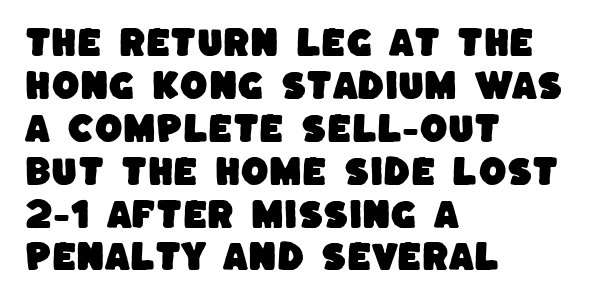
The image shows 32 px sans-serif type; set left-aligned, normal line spacing (1.34x), normal letter spacing, not underlined; low stroke contrast and a large x-height.
